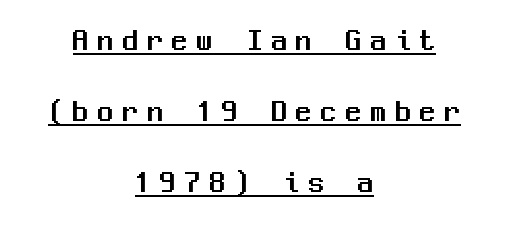
The image shows 31 px sans-serif type, upright, monospaced; set centered, loose line spacing (2.29x), unusually wide letter spacing (+0.3 em), underlined; medium stroke contrast and a medium x-height.
